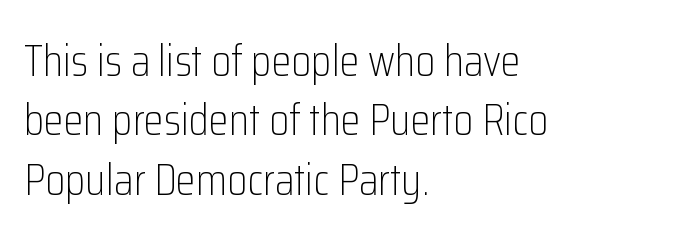
Q: Is the text bold? A: No.
Q: Is the text italic (slanted)? A: No, it is upright.
Q: Is the typeface a serif or a sans-serif typeface? A: Sans-serif.
Q: Is the text underlined? A: No.
Q: How is the paragraph aligned? A: Left-aligned.
Q: Is the spacing between letters normal or unusually wide? A: Normal.
Q: Is the spacing between lines tight, normal or loose? A: Normal.
Q: Width (condensed, normal, or wide)? A: Condensed.
Q: Stroke contrast? A: Low.
Q: x-height? A: Medium.
Q: Monospaced? A: No.
